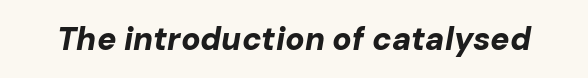
In terms of letterspacing, this is plain default setting. Letters rest on an invisible, unmarked baseline. These lines are rendered in a variable-pitch font. The text carries the slant typical of an italic or oblique font. Each glyph is drawn with heavy, bold strokes.
